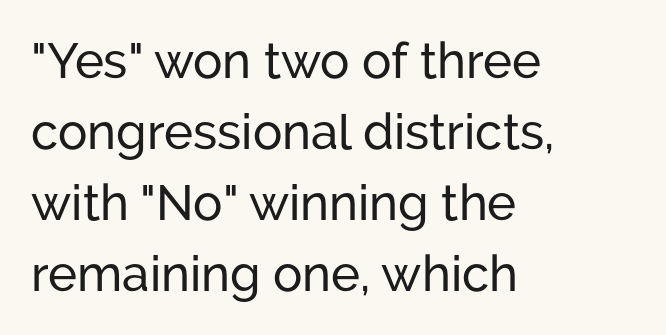
The image shows 49 px sans-serif type, upright; set left-aligned, normal line spacing (1.45x), normal letter spacing, not underlined; low stroke contrast and a medium x-height.
